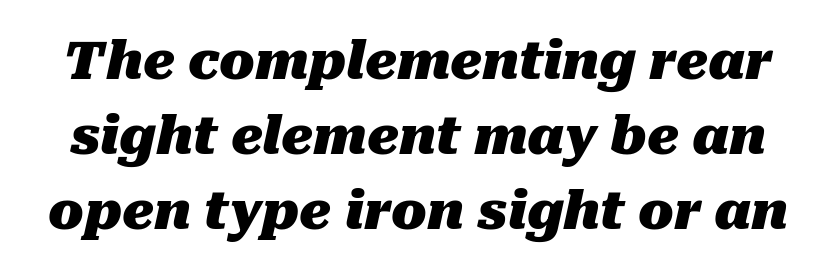
No extra tracking has been applied to these lines. Reading down the column, the eye jumps a familiar distance to each next line. Varying glyph widths throughout — classic text-font behaviour. Its strokes are broad and dark, the hallmark of bold type.
